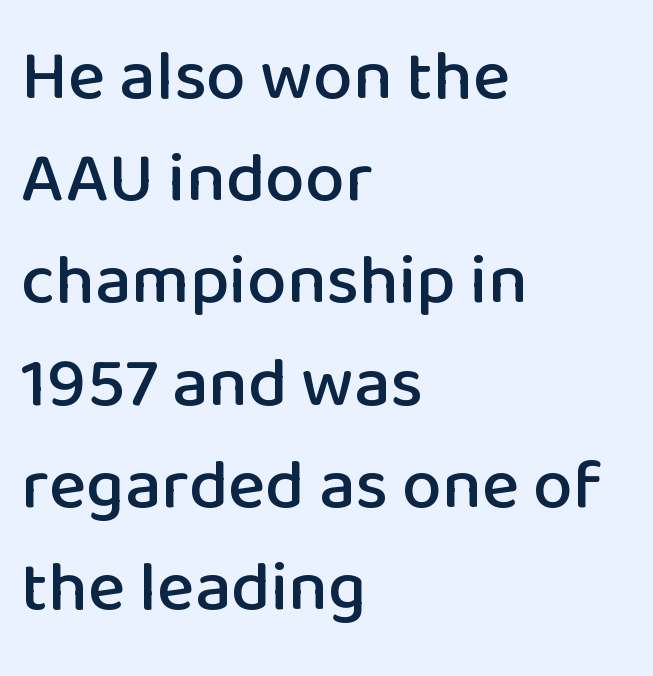
Check under the words: just untouched page. Reading down the column, the eye jumps a familiar distance to each next line. In terms of letterform style, serifs are entirely absent. Honestly, the letter spacing is just normal — you wouldn't notice it. A typesetter would mark this as roman, not italic. Spacing verdict: proportional, widths tailored to each character.
